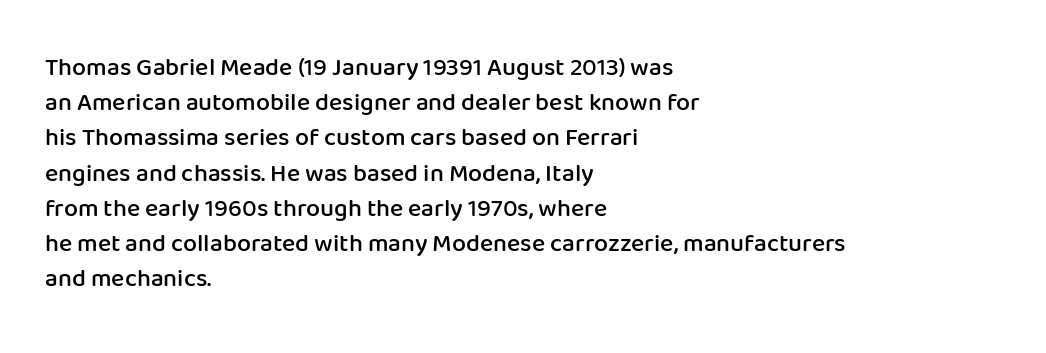
{"italic": "no", "bold": "semi", "underline": "no", "align": "left", "line_spacing": "normal", "line_spacing_ratio": 1.41, "letter_spacing": "normal", "letter_spacing_em": 0.0, "glyph_px": 25}
